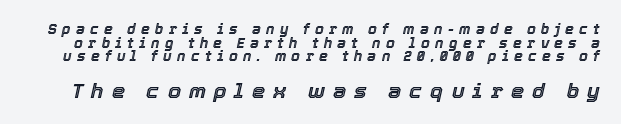
{"italic": "yes", "lean": "right", "slant_degrees": 12, "underline": "no", "line_spacing": "tight", "line_spacing_ratio": 0.98, "letter_spacing": "wide", "letter_spacing_em": 0.38, "larger_block": "second", "size_ratio": 1.5, "glyph_px": 21}
